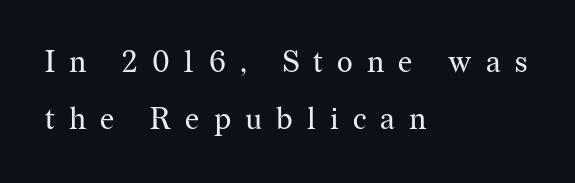
Q: Is the text bold? A: No.
Q: Is the text italic (slanted)? A: No, it is upright.
Q: Is the typeface a serif or a sans-serif typeface? A: Serif.
Q: Is the text underlined? A: No.
Q: How is the paragraph aligned? A: Left-aligned.
Q: Is the spacing between letters normal or unusually wide? A: Unusually wide.
Q: Width (condensed, normal, or wide)? A: Normal.
Q: Stroke contrast? A: Medium.
Q: x-height? A: Medium.
Q: Monospaced? A: No.
